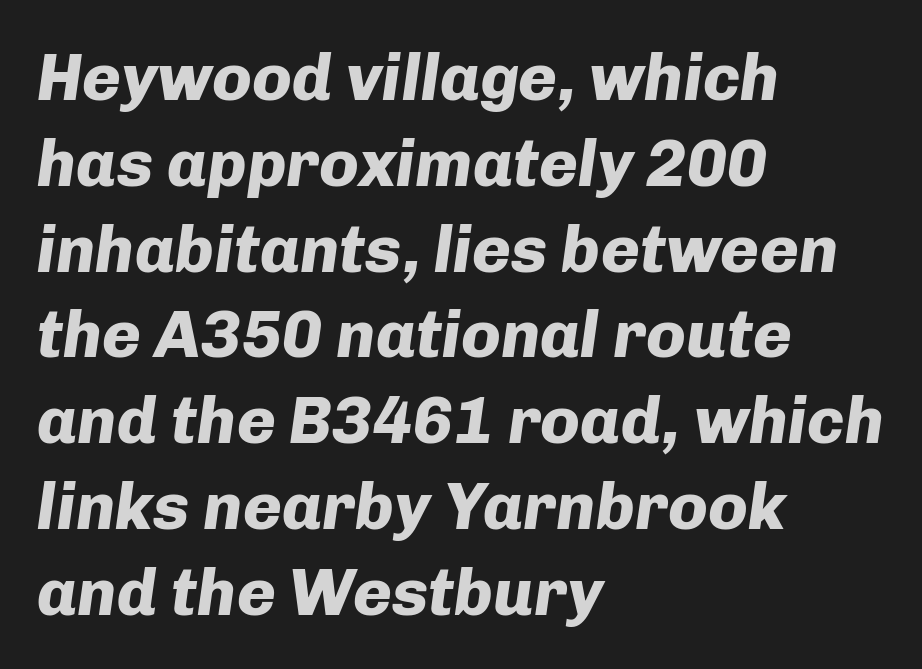
Q: Is the text bold? A: Yes.
Q: Is the text italic (slanted)? A: Yes, it leans right by about 8 degrees.
Q: Is the text underlined? A: No.
Q: How is the paragraph aligned? A: Left-aligned.
Q: Is the spacing between letters normal or unusually wide? A: Normal.
Q: Is the spacing between lines tight, normal or loose? A: Normal.
Q: Width (condensed, normal, or wide)? A: Normal.
Q: Stroke contrast? A: Low.
Q: x-height? A: Medium.
Q: Monospaced? A: No.
